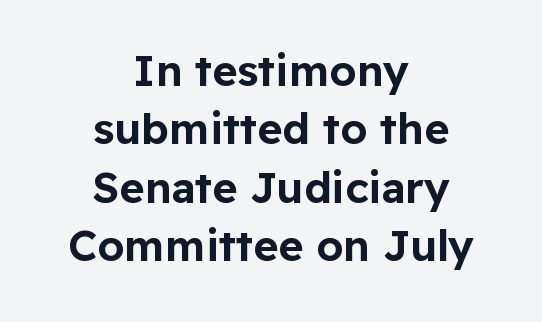
The image shows 43 px sans-serif type, upright; set centered, normal line spacing (1.36x), normal letter spacing, not underlined; low stroke contrast and a medium x-height.
